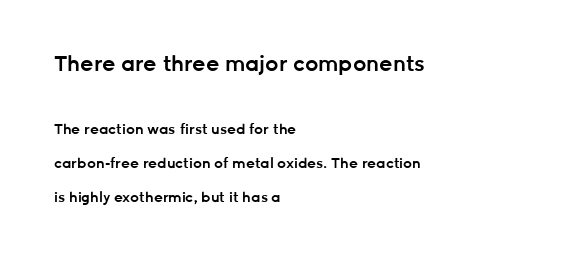
The typesetting leans somewhat heavy: a semibold. Style check: upright. The designer dialed line spacing up above the default. Which margin do the lines hug? The left one — the right edge is uneven.
